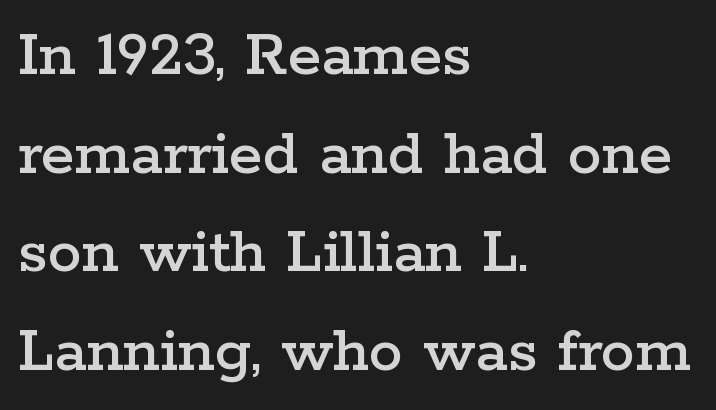
Q: Is the text italic (slanted)? A: No, it is upright.
Q: Is the typeface a serif or a sans-serif typeface? A: Serif.
Q: Is the text underlined? A: No.
Q: How is the paragraph aligned? A: Left-aligned.
Q: Is the spacing between letters normal or unusually wide? A: Normal.
Q: Is the spacing between lines tight, normal or loose? A: Normal.
Q: Width (condensed, normal, or wide)? A: Wide.
Q: Stroke contrast? A: Low.
Q: x-height? A: Medium.
Q: Monospaced? A: No.
